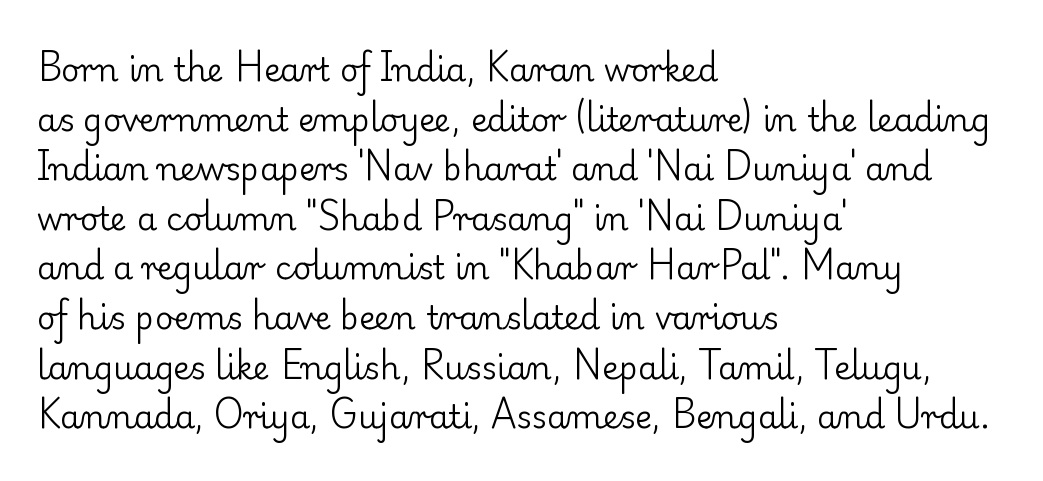
The image shows 32 px regular-weight serif type, upright; set left-aligned, normal line spacing (1.55x), normal letter spacing, not underlined; low stroke contrast and a small x-height.
